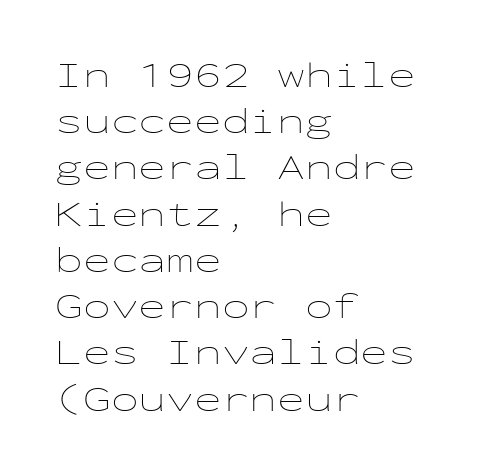
The image shows 37 px thin, wide type, upright, monospaced; set left-aligned, normal line spacing (1.25x), normal letter spacing, not underlined; low stroke contrast and a medium x-height.
